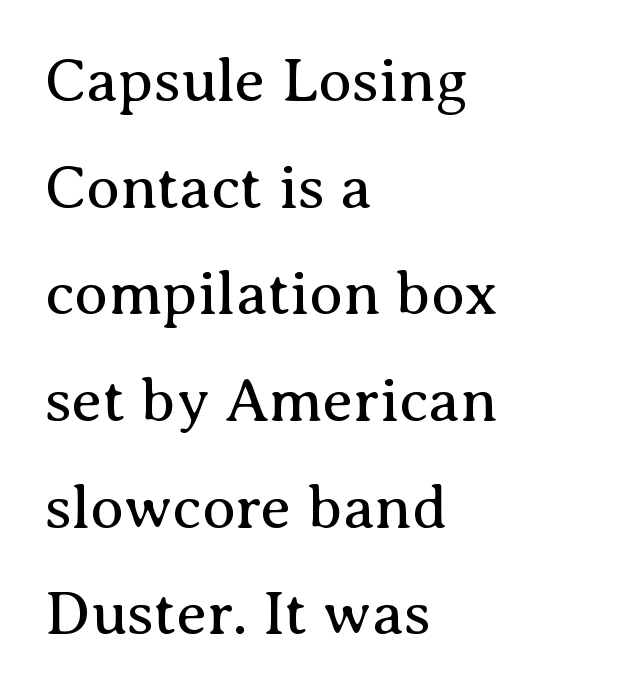
Alignment: flush left. Think of a printed novel: that variable character pitch is what you see here. Designer's note — italics off, roman on. A bare baseline throughout the passage. The letters carry serifs — small finishing strokes at the ends of their stems.
